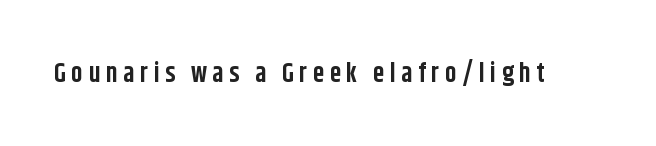
The image shows 26 px bold type, upright; set unusually wide letter spacing (+0.21 em), not underlined.
